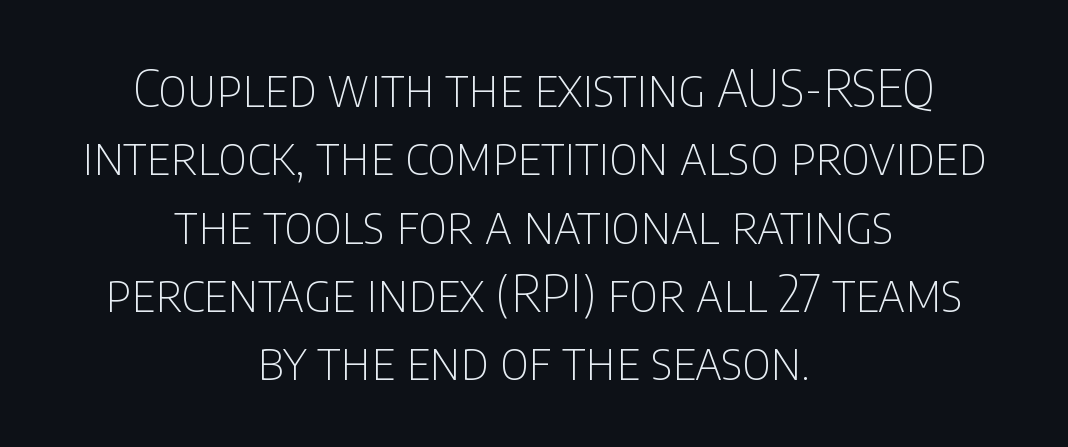
The image shows 51 px thin, condensed sans-serif type, upright; set centered, normal line spacing (1.34x), normal letter spacing, not underlined; low stroke contrast and a large x-height.
